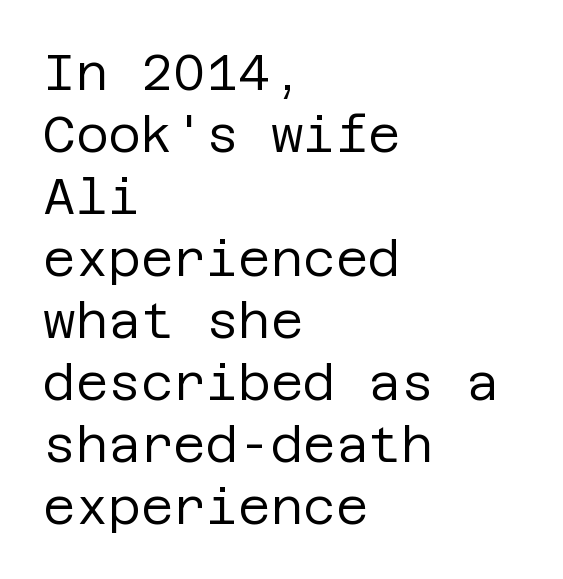
Between one letter and the next there's only the usual sliver of space. The space beneath each line is pristine and unruled. Weight: in the light-to-regular range. All the whitespace from short lines collects on the right. These lines were composed using upright roman letters. Are there feet on the stems? There aren't — it's a sans.
